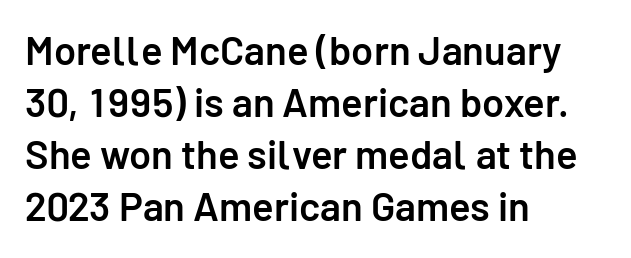
{"serif": "no", "italic": "no", "bold": "semi", "weight": "semibold", "width": "normal", "stroke_contrast": "low", "x_height": "medium", "monospaced": "no", "underline": "no", "align": "left", "line_spacing": "normal", "line_spacing_ratio": 1.3, "letter_spacing": "normal", "letter_spacing_em": 0.0, "glyph_px": 40}
